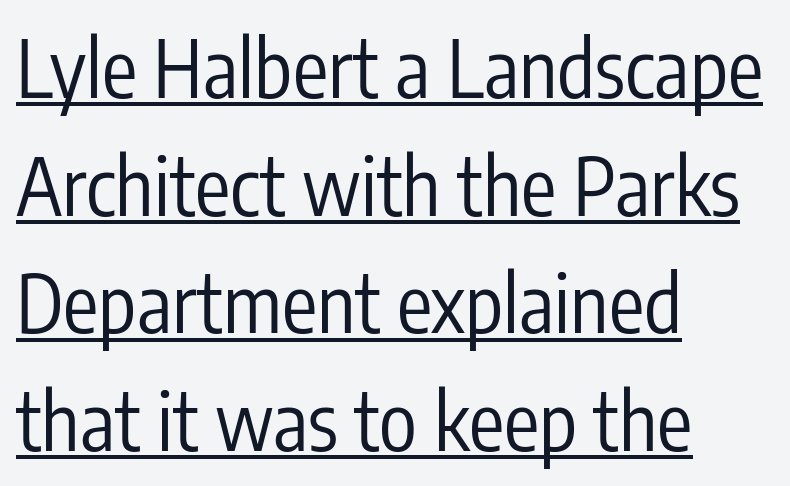
{"serif": "no", "italic": "no", "bold": "no", "weight": "regular", "width": "condensed", "stroke_contrast": "low", "x_height": "medium", "monospaced": "no", "underline": "yes", "align": "left", "line_spacing": "normal", "line_spacing_ratio": 1.49, "letter_spacing": "normal", "letter_spacing_em": 0.0, "glyph_px": 79}
